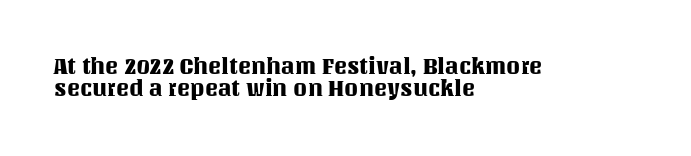
The image shows 22 px text type, upright; set left-aligned, tight line spacing (1.02x), normal letter spacing, not underlined.
